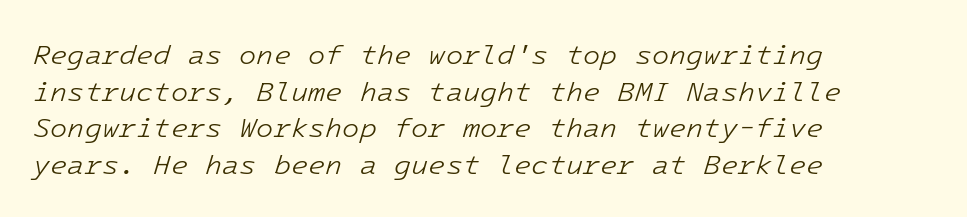
The image shows 28 px light type, italic (leaning right), monospaced; set left-aligned, normal line spacing (1.31x), normal letter spacing, not underlined; low stroke contrast and a medium x-height.
